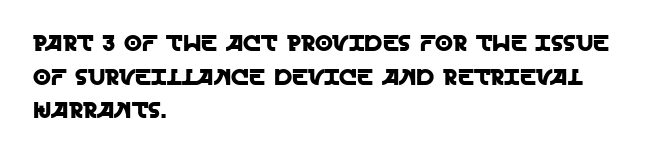
Q: Is the text italic (slanted)? A: No, it is upright.
Q: Is the text underlined? A: No.
Q: How is the paragraph aligned? A: Left-aligned.
Q: Is the spacing between letters normal or unusually wide? A: Normal.
Q: Is the spacing between lines tight, normal or loose? A: Normal.
